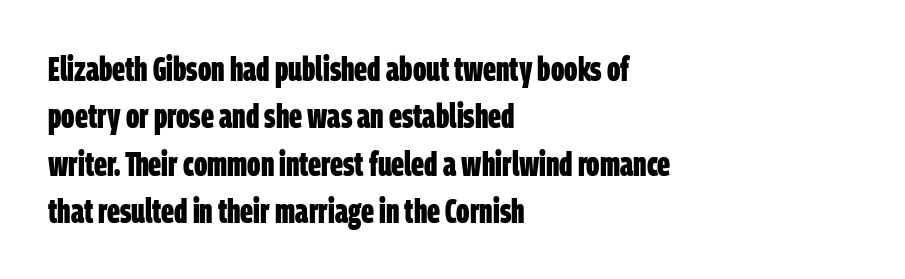
{"serif": "no", "bold": "yes", "weight": "bold", "width": "condensed", "stroke_contrast": "low", "x_height": "large", "monospaced": "no", "underline": "no", "align": "left", "line_spacing": "normal", "line_spacing_ratio": 1.39, "letter_spacing": "normal", "letter_spacing_em": 0.0, "glyph_px": 34}
